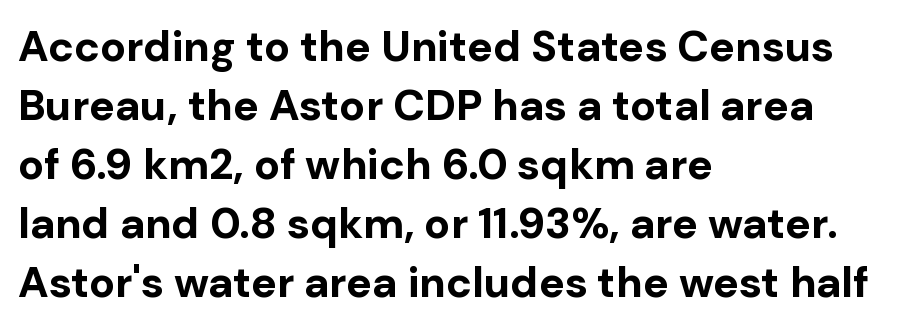
{"serif": "no", "italic": "no", "bold": "yes", "weight": "bold", "width": "normal", "stroke_contrast": "low", "x_height": "medium", "monospaced": "no", "underline": "no", "align": "left", "line_spacing": "normal", "line_spacing_ratio": 1.37, "letter_spacing": "normal", "letter_spacing_em": 0.0, "glyph_px": 43}
